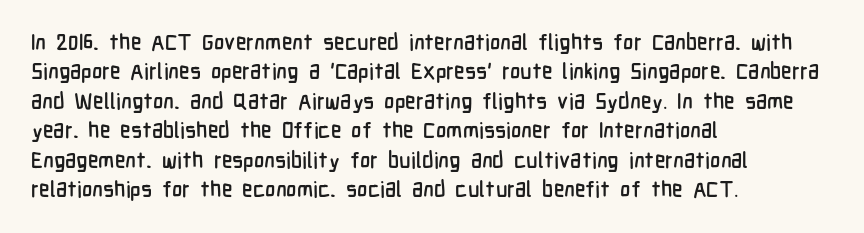
{"italic": "no", "underline": "no", "align": "left", "line_spacing": "normal", "line_spacing_ratio": 1.34, "letter_spacing": "normal", "letter_spacing_em": 0.0, "glyph_px": 22}
